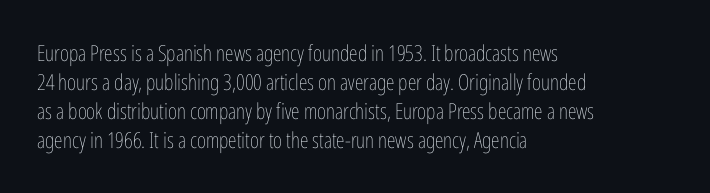
Tall strokes in this sample are plumb rather than angled. The passage shown has conventional tracking throughout. Every row of glyphs begins at an identical x-position on the left. A normal amount of white space separates one row of letters from the next. Type without underlining.
